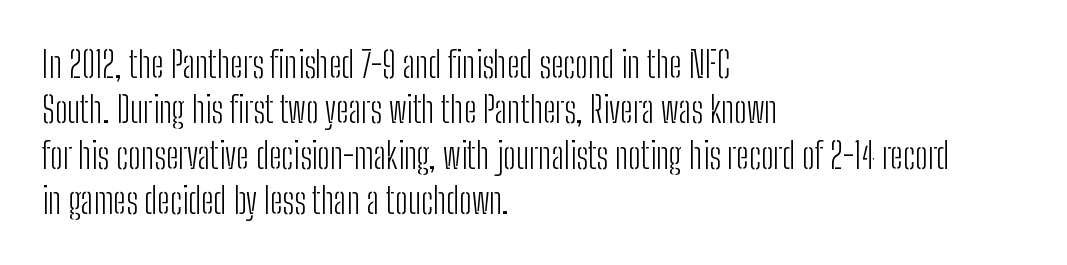
The image shows 36 px light, condensed sans-serif type, upright; set left-aligned, normal line spacing (1.26x), normal letter spacing, not underlined; low stroke contrast and a medium x-height.
